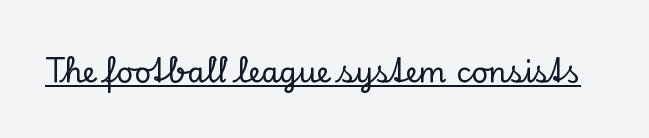
Rendered with straight, roman letterforms. There is no visible air inserted between adjacent glyphs. Proportional: the letters do not fall into vertical columns. The face used here appears with an underline applied.
